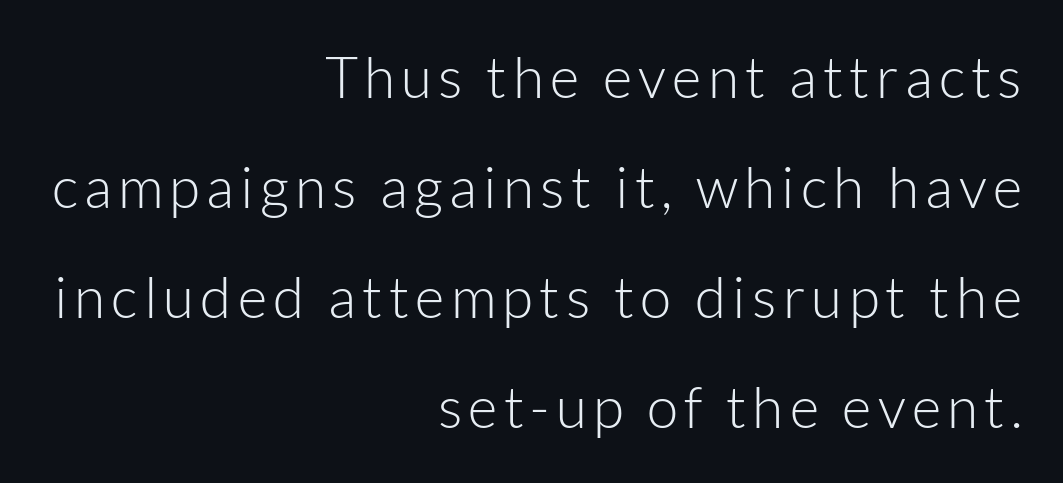
{"serif": "no", "italic": "no", "bold": "no", "weight": "light", "width": "normal", "stroke_contrast": "low", "x_height": "medium", "monospaced": "no", "underline": "no", "align": "right", "line_spacing": "loose", "line_spacing_ratio": 1.93, "glyph_px": 57}
